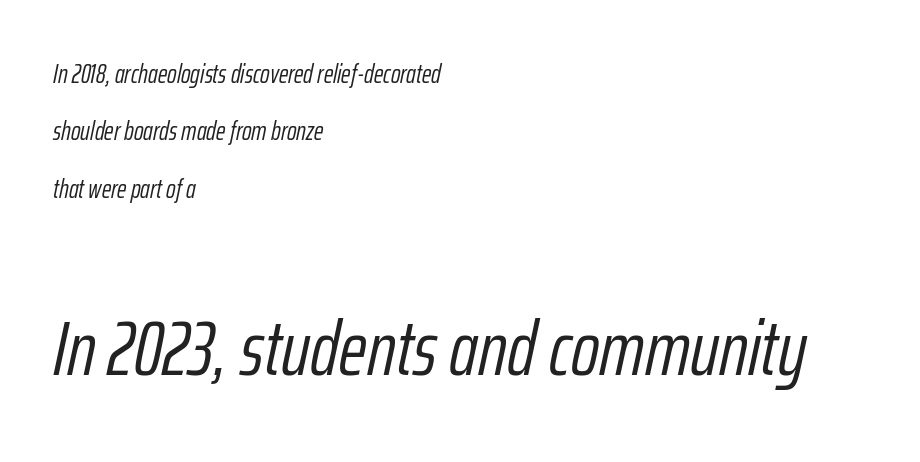
The image shows 77 px light, condensed type, italic (leaning right); set left-aligned, loose line spacing (2.21x), normal letter spacing, not underlined; the second (bottom) block is 2.96x larger; low stroke contrast and a medium x-height.
